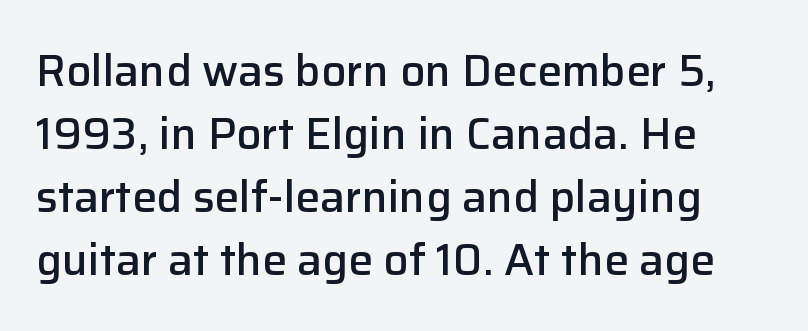
The face used here is rendered with its standard letterfit. In CSS terms this would be text-align: left. Look at the bottom of the vertical strokes: they stop flat, with no serifs. Compared with typical paragraphs, the rows here are spaced about the same.
